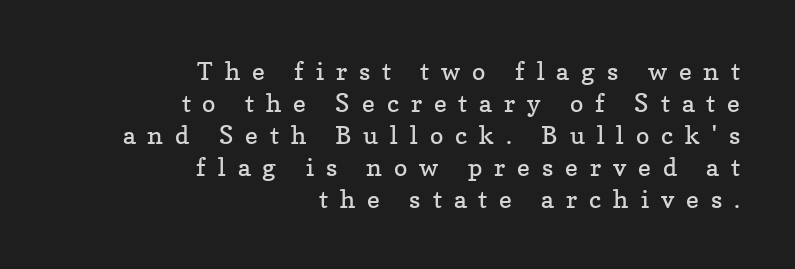
{"italic": "no", "bold": "no", "underline": "no", "align": "right", "line_spacing": "normal", "line_spacing_ratio": 1.28, "letter_spacing": "wide", "letter_spacing_em": 0.48, "glyph_px": 25}
